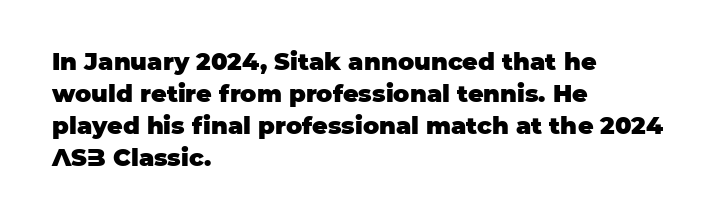
The image shows 24 px bold type, upright; set left-aligned, normal line spacing (1.34x), normal letter spacing, not underlined.
